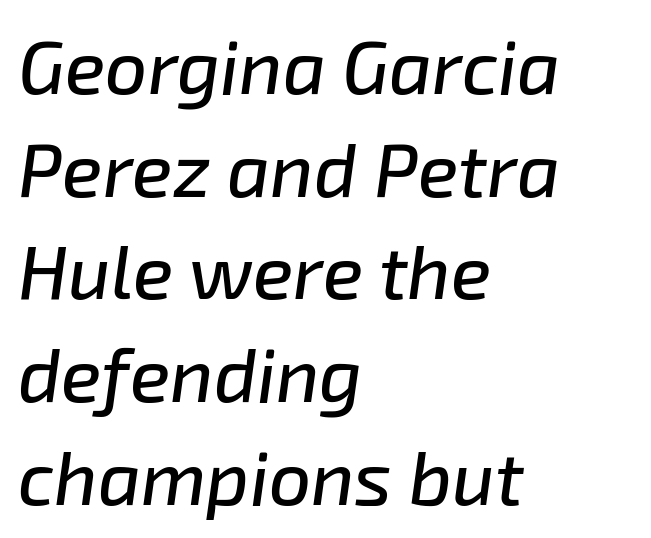
Q: Is the text italic (slanted)? A: Yes, it leans right by about 8 degrees.
Q: Is the text underlined? A: No.
Q: How is the paragraph aligned? A: Left-aligned.
Q: Is the spacing between letters normal or unusually wide? A: Normal.
Q: Is the spacing between lines tight, normal or loose? A: Normal.
Q: Width (condensed, normal, or wide)? A: Normal.
Q: Stroke contrast? A: Low.
Q: x-height? A: Medium.
Q: Monospaced? A: No.
